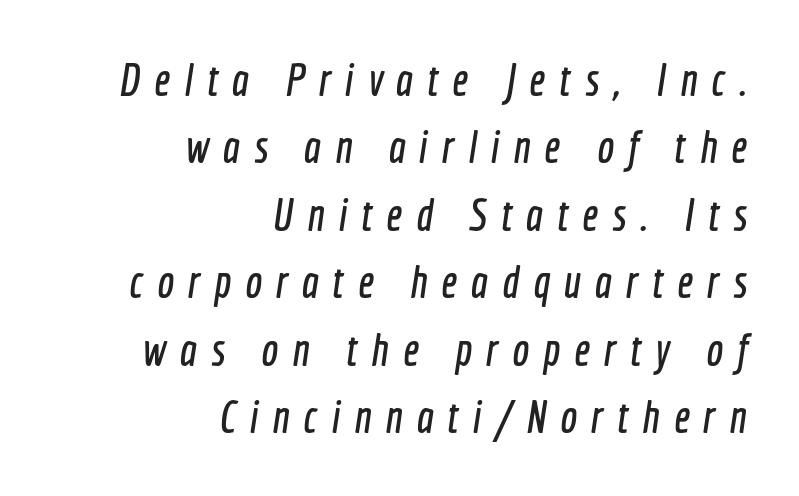
Q: Is the typeface a serif or a sans-serif typeface? A: Sans-serif.
Q: Is the text underlined? A: No.
Q: How is the paragraph aligned? A: Right-aligned.
Q: Is the spacing between letters normal or unusually wide? A: Unusually wide.
Q: Is the spacing between lines tight, normal or loose? A: Normal.
Q: Width (condensed, normal, or wide)? A: Condensed.
Q: x-height? A: Medium.
Q: Monospaced? A: No.
